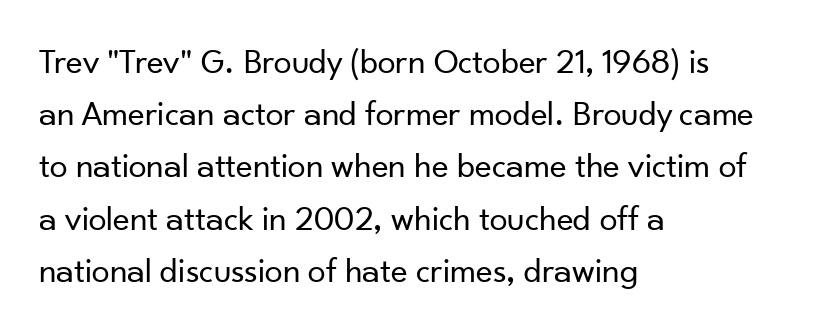
{"serif": "no", "italic": "no", "bold": "no", "weight": "regular", "width": "normal", "stroke_contrast": "low", "x_height": "small", "monospaced": "no", "underline": "no", "align": "left", "line_spacing": "normal", "line_spacing_ratio": 1.45, "letter_spacing": "normal", "letter_spacing_em": 0.0, "glyph_px": 36}
